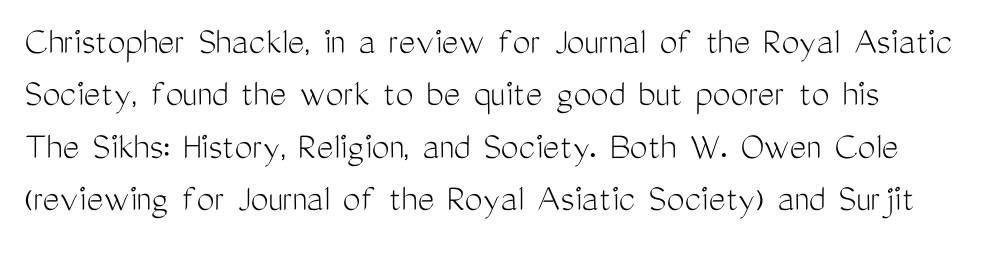
{"serif": "no", "italic": "no", "bold": "no", "weight": "light", "width": "condensed", "stroke_contrast": "medium", "x_height": "medium", "monospaced": "no", "underline": "no", "line_spacing": "normal", "line_spacing_ratio": 1.31, "letter_spacing": "normal", "letter_spacing_em": 0.0, "glyph_px": 40}
